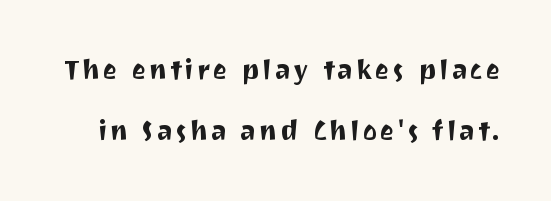
Q: Is the text italic (slanted)? A: No, it is upright.
Q: Is the text underlined? A: No.
Q: Is the spacing between lines tight, normal or loose? A: Loose.
